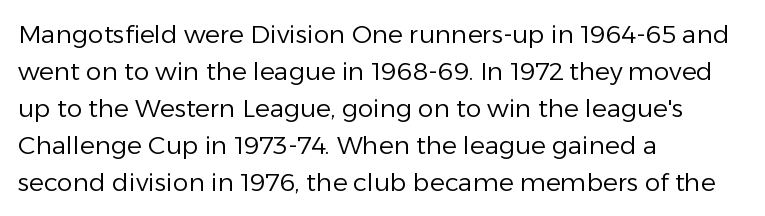
Q: Is the text bold? A: No.
Q: Is the text italic (slanted)? A: No, it is upright.
Q: Is the text underlined? A: No.
Q: How is the paragraph aligned? A: Left-aligned.
Q: Is the spacing between letters normal or unusually wide? A: Normal.
Q: Is the spacing between lines tight, normal or loose? A: Normal.
